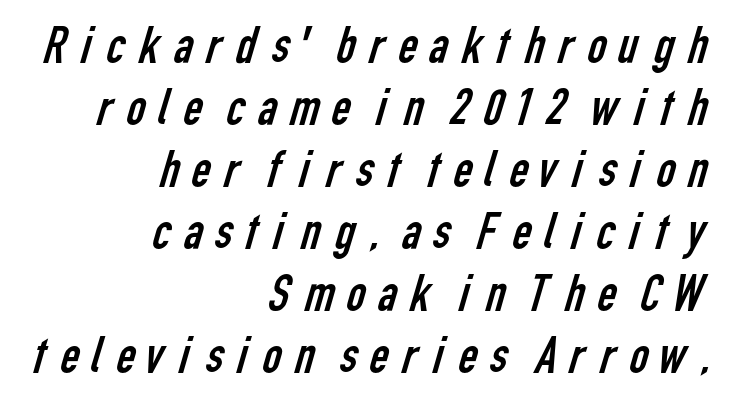
{"serif": "no", "bold": "no", "weight": "regular", "width": "condensed", "stroke_contrast": "low", "x_height": "medium", "monospaced": "no", "underline": "no", "align": "right", "line_spacing_ratio": 1.17, "glyph_px": 53}
